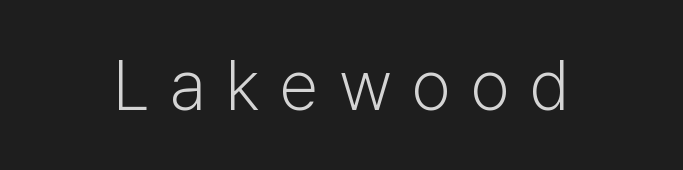
The image shows 70 px light sans-serif type, upright; set unusually wide letter spacing (+0.29 em), not underlined; low stroke contrast and a medium x-height.
